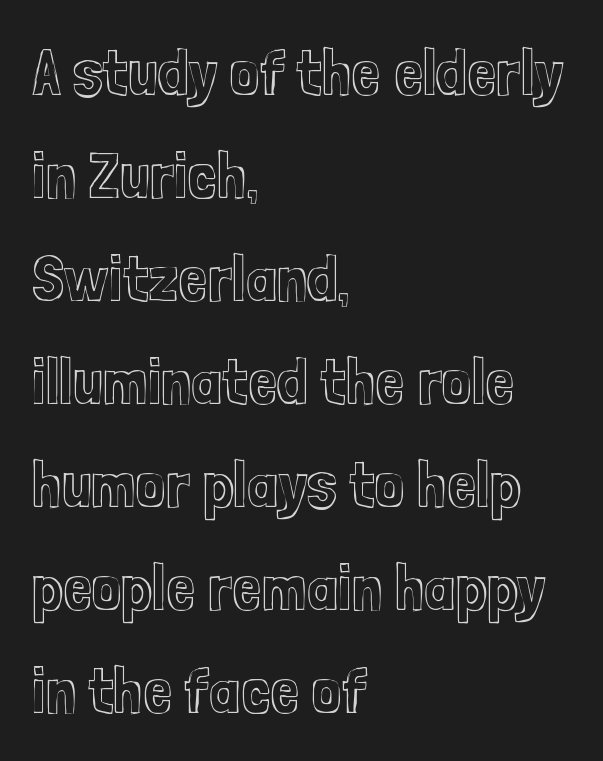
If you measured baseline to baseline, you'd find a middling distance. Every stem runs plumb, perpendicular to the baseline. Casual observation: everything's shoved over to the left. Is the letter spacing exaggerated? No — it looks like the ordinary default. Varying glyph widths throughout — classic text-font behaviour.
